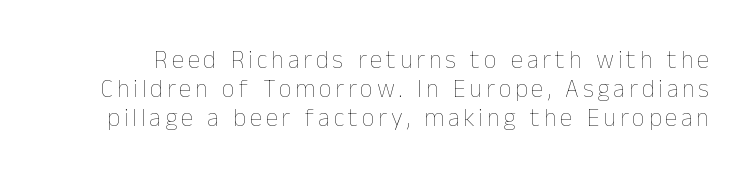
Q: Is the text bold? A: No.
Q: Is the text italic (slanted)? A: No, it is upright.
Q: Is the text underlined? A: No.
